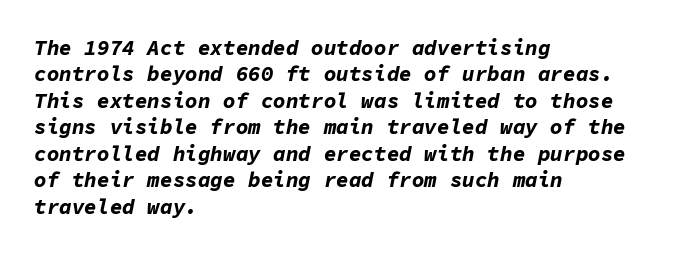
Q: Is the text bold? A: Yes.
Q: Is the text italic (slanted)? A: Yes, it leans right by about 11 degrees.
Q: Is the text underlined? A: No.
Q: How is the paragraph aligned? A: Left-aligned.
Q: Is the spacing between letters normal or unusually wide? A: Normal.
Q: Is the spacing between lines tight, normal or loose? A: Normal.
